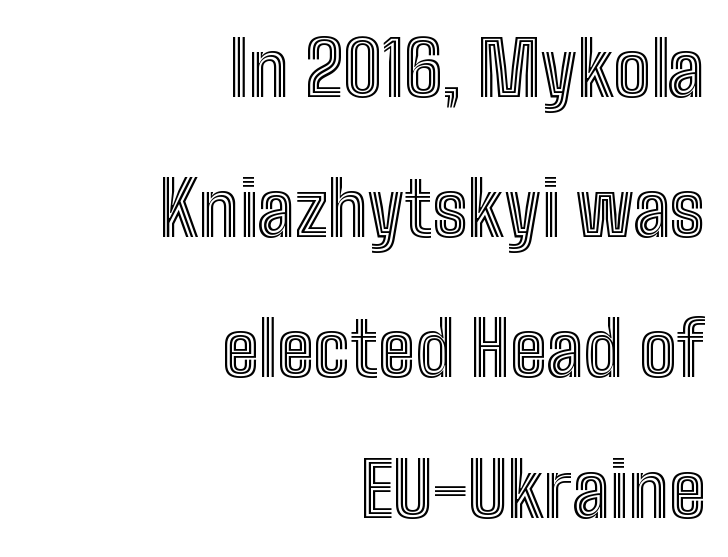
The gap between lines stays unmarked. This rendering uses right alignment, leaving the left contour irregular. Varying glyph widths throughout — classic text-font behaviour. Quick note: not italic, upright.
